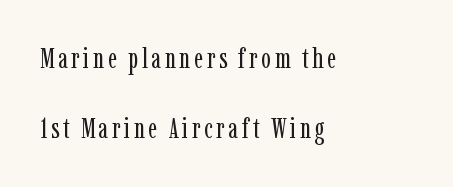
The passage shown is not underscored anywhere. Weight: in the light-to-regular range. The passage is arranged the way most books set body copy — flush left. Do the characters align in a grid? No, the font is proportional.
